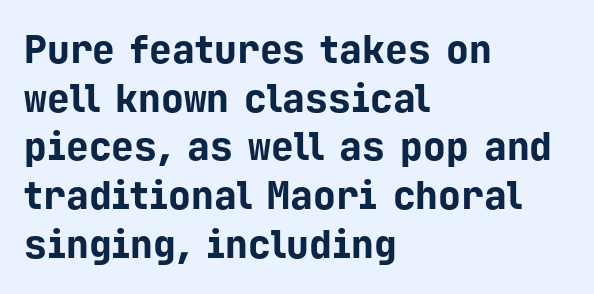
The rows are spaced the way most documents space them. Tracking value appears to be zero — textbook default spacing. Posture: straight, roman, zero tilt. Lines of text with bare space underneath. The face used here has the dense, thick strokes of a bold. Is this a fixed-width face? Yes — each glyph sits in an identical cell.
